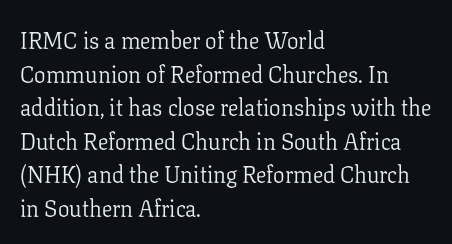
The image shows 23 px text type, upright; set left-aligned, normal line spacing (1.46x), normal letter spacing, not underlined.
